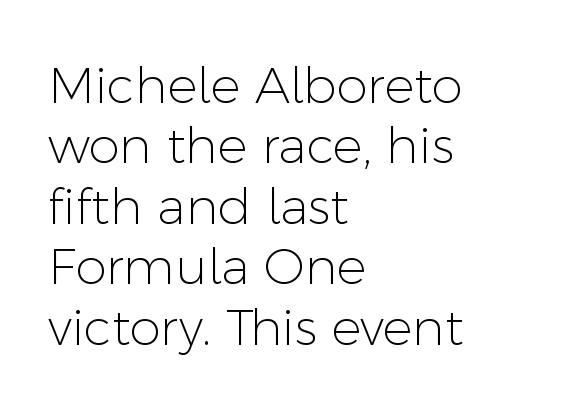
{"serif": "no", "italic": "no", "bold": "no", "weight": "light", "width": "normal", "stroke_contrast": "low", "x_height": "medium", "monospaced": "no", "underline": "no", "align": "left", "line_spacing_ratio": 1.21, "letter_spacing": "normal", "letter_spacing_em": 0.0, "glyph_px": 50}
